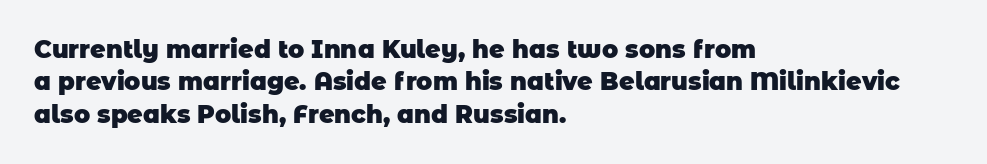
Quick note: interline space is typical. The letters sit at their default tracking, neither squeezed nor spread. Glance below the letters and you will spot only blank space. Bold? Absolutely — the strokes are thick and heavy. These lines stack with their left ends in a neat column.
